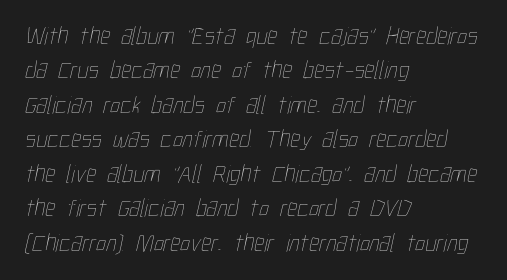
The paragraph shown leans on its left margin. The baseline area is clear. Stroke thickness stays within the range of a standard reading face or lighter. Summary of vertical rhythm: regular, with standard interline spacing. The horizontal fit of the characters is conventional and even.
